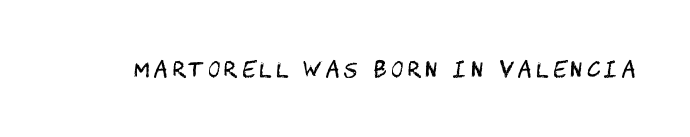
{"italic": "no", "bold": "no", "underline": "no", "letter_spacing": "wide", "letter_spacing_em": 0.21, "glyph_px": 21}
